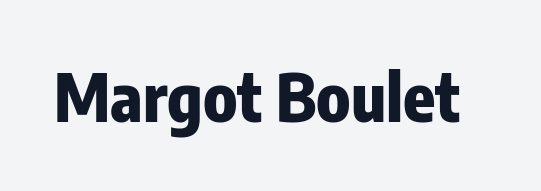
{"serif": "no", "italic": "no", "bold": "yes", "weight": "heavy", "width": "condensed", "stroke_contrast": "low", "x_height": "medium", "monospaced": "no", "underline": "no", "letter_spacing": "normal", "letter_spacing_em": 0.0, "glyph_px": 66}
